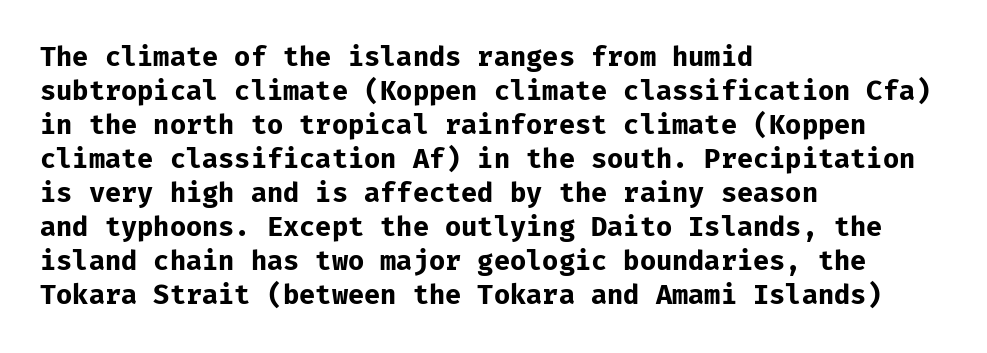
Q: Is the text bold? A: Yes.
Q: Is the text italic (slanted)? A: No, it is upright.
Q: Is the text underlined? A: No.
Q: How is the paragraph aligned? A: Left-aligned.
Q: Is the spacing between letters normal or unusually wide? A: Normal.
Q: Is the spacing between lines tight, normal or loose? A: Normal.
